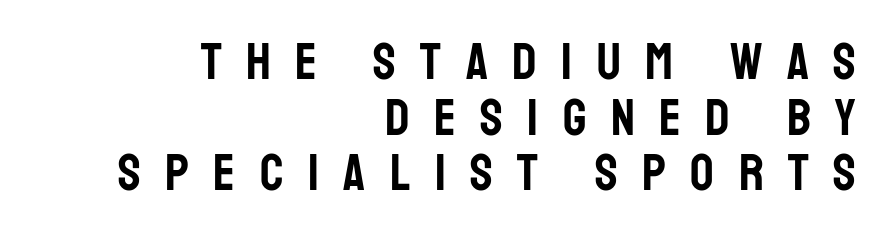
Check where the strokes stop: nothing finishes them off — pure sans. Whoever set this chose condensed vertical rhythm over breathing room. The strip under each line holds only bare page. Each line ends at the same right margin while the left side varies.
